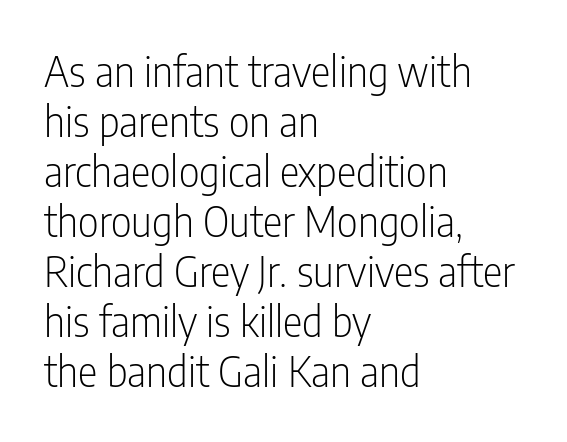
Nope, no serifs anywhere on these letters. Glance below the letters and you will spot only blank space. Here the designer chose a conventional face with non-uniform glyph widths. Here the glyphs are tracked normally, forming tight word shapes.
